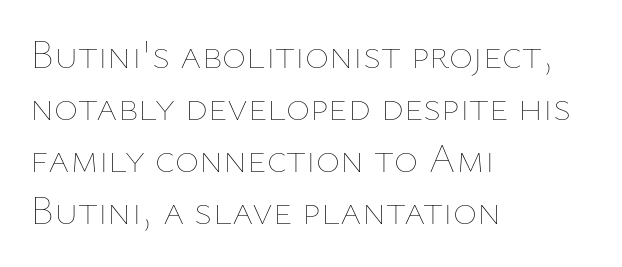
Is there any slant? The stems are plumb. Decoration check: the copy has no underline. Do the characters align in a grid? No, the font is proportional. This block has exactly the height ordinary leading produces. Horizontal alignment here is leftward, the default for most running prose.
